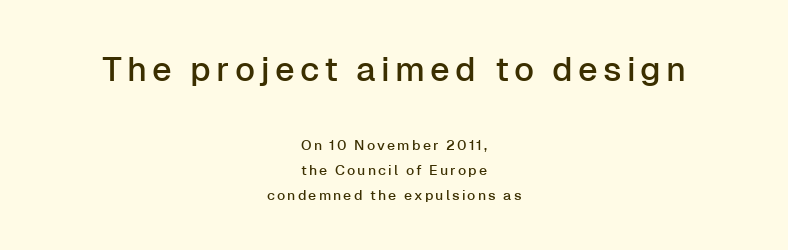
Q: Is the text italic (slanted)? A: No, it is upright.
Q: Is the typeface a serif or a sans-serif typeface? A: Sans-serif.
Q: Is the text underlined? A: No.
Q: How is the paragraph aligned? A: Centered.
Q: Which block of text is set in a larger size, the first (top) or the second (bottom)? A: The first (top) one.
Q: Width (condensed, normal, or wide)? A: Normal.
Q: Stroke contrast? A: Low.
Q: x-height? A: Medium.
Q: Monospaced? A: No.
